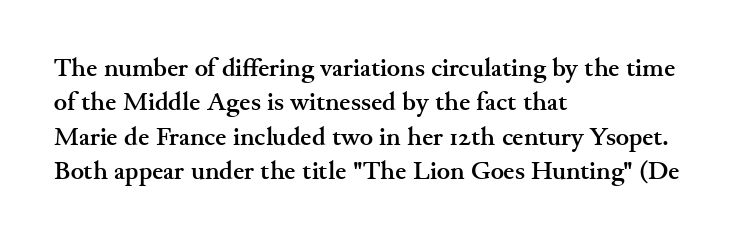
Q: Is the text bold? A: Yes.
Q: Is the text italic (slanted)? A: No, it is upright.
Q: Is the text underlined? A: No.
Q: How is the paragraph aligned? A: Left-aligned.
Q: Is the spacing between letters normal or unusually wide? A: Normal.
Q: Is the spacing between lines tight, normal or loose? A: Normal.
